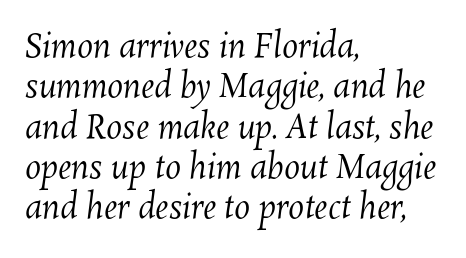
{"bold": "no", "weight": "regular", "width": "normal", "stroke_contrast": "medium", "x_height": "medium", "monospaced": "no", "underline": "no", "align": "left", "line_spacing": "normal", "line_spacing_ratio": 1.26, "letter_spacing": "normal", "letter_spacing_em": 0.0, "glyph_px": 32}
